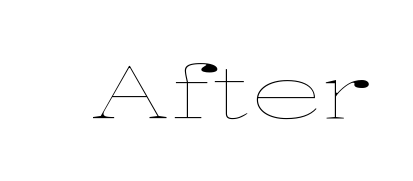
The cut favours lightness, reaching ordinary text weight at its darkest. No italicization has been applied; the sample stays upright. Nobody touched the tracking dial on this one. Plain, unruled lines of type.
